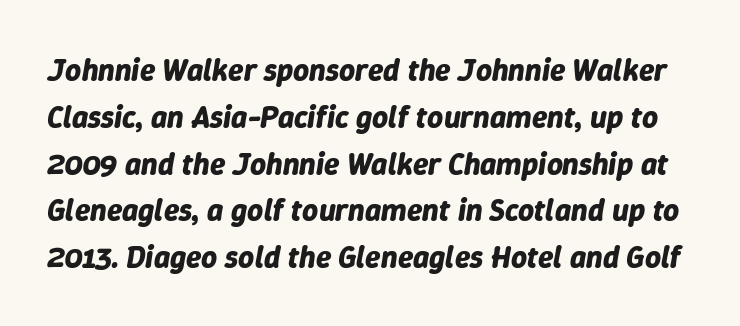
The image shows 31 px bold type, italic (leaning right); set normal line spacing (1.51x), normal letter spacing, not underlined; low stroke contrast and a medium x-height.
